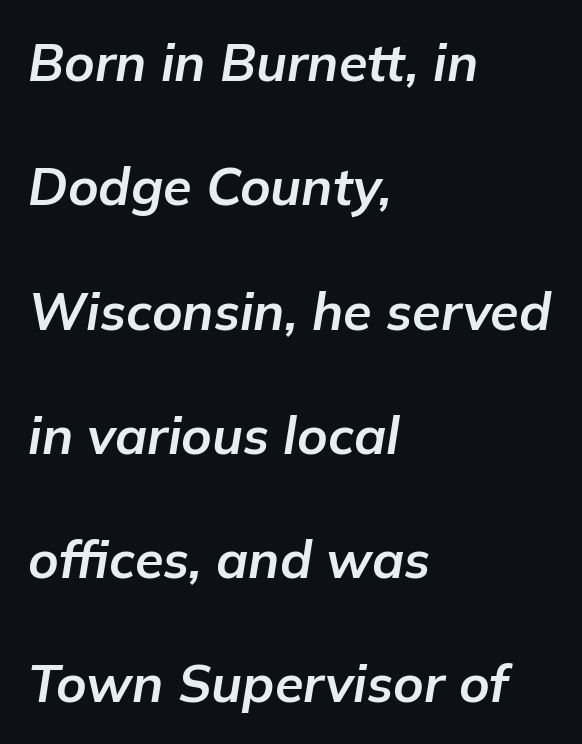
The image shows 52 px bold type, italic (leaning right); set left-aligned, loose line spacing (2.39x), normal letter spacing, not underlined; low stroke contrast and a medium x-height.
